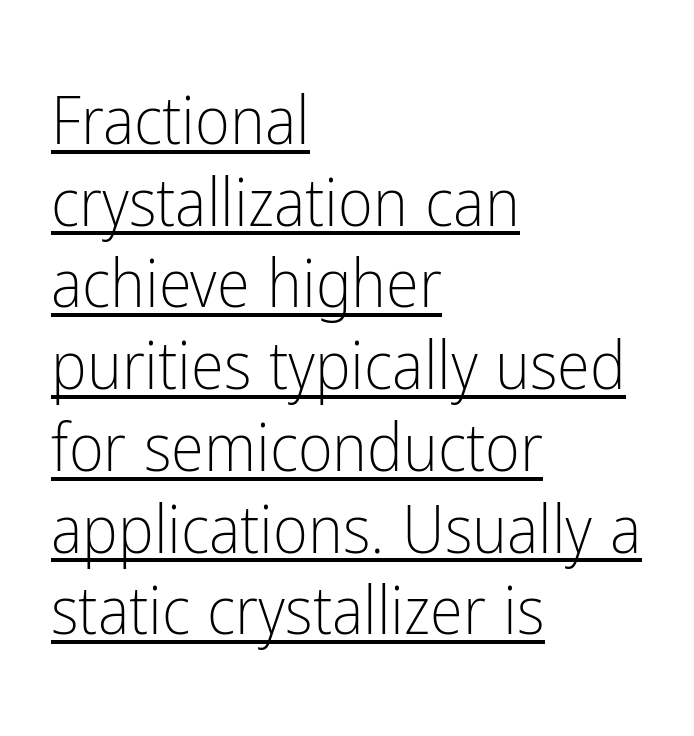
Q: Is the text bold? A: No.
Q: Is the text italic (slanted)? A: No, it is upright.
Q: Is the typeface a serif or a sans-serif typeface? A: Sans-serif.
Q: Is the text underlined? A: Yes.
Q: How is the paragraph aligned? A: Left-aligned.
Q: Is the spacing between letters normal or unusually wide? A: Normal.
Q: Width (condensed, normal, or wide)? A: Condensed.
Q: Stroke contrast? A: Low.
Q: x-height? A: Medium.
Q: Monospaced? A: No.
